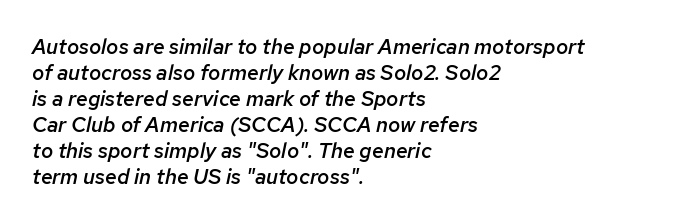
There is no visible air inserted between adjacent glyphs. Every character sits at an angle, as italics do. Just letters on the line, the space beneath them empty. The typesetter chose a ragged-right arrangement here. The characters look somewhat weighty, a semibold short of true bold.
